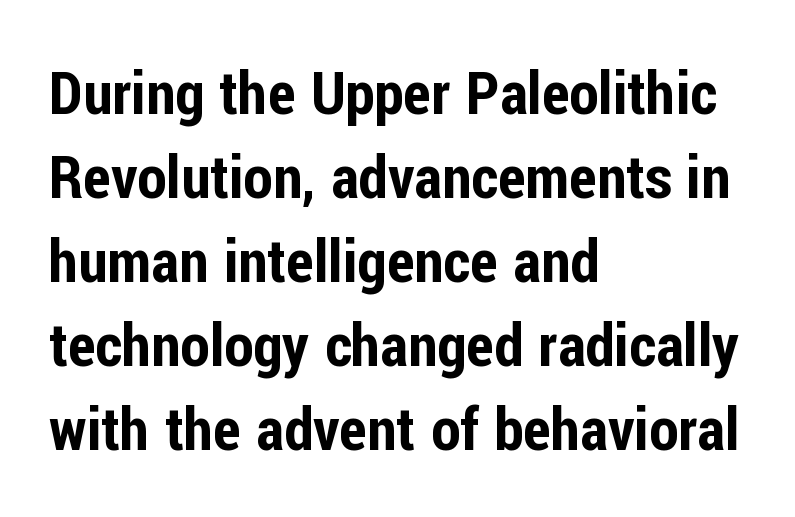
{"serif": "no", "italic": "no", "width": "condensed", "stroke_contrast": "low", "x_height": "medium", "monospaced": "no", "underline": "no", "align": "left", "line_spacing": "normal", "line_spacing_ratio": 1.4, "letter_spacing": "normal", "letter_spacing_em": 0.0, "glyph_px": 60}
